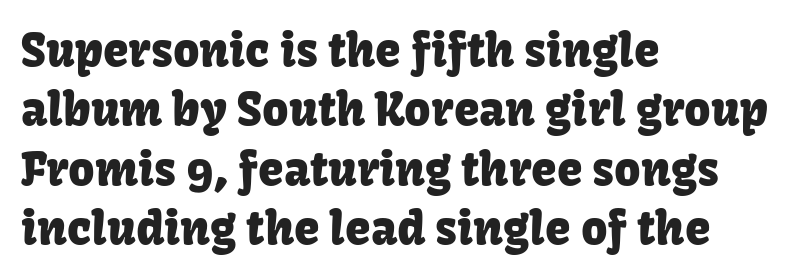
The image shows 46 px sans-serif type, upright; set left-aligned, normal line spacing (1.29x), normal letter spacing, not underlined; low stroke contrast and a medium x-height.
